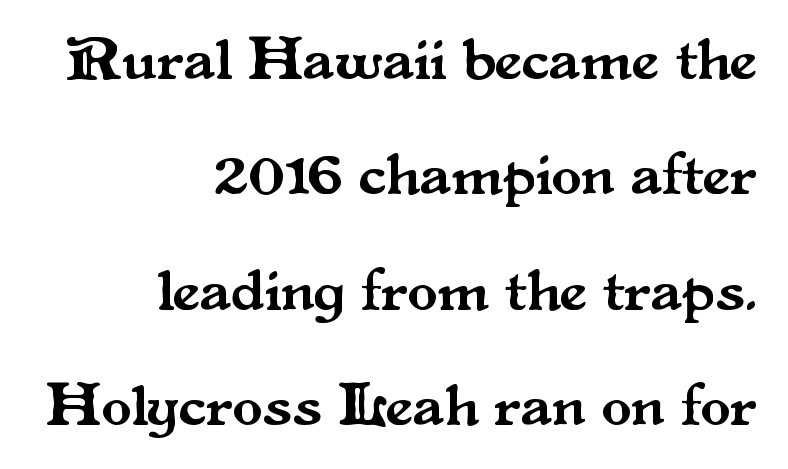
Q: Is the text italic (slanted)? A: No, it is upright.
Q: Is the typeface a serif or a sans-serif typeface? A: Serif.
Q: Is the text underlined? A: No.
Q: How is the paragraph aligned? A: Right-aligned.
Q: Is the spacing between letters normal or unusually wide? A: Normal.
Q: Width (condensed, normal, or wide)? A: Normal.
Q: Stroke contrast? A: Medium.
Q: x-height? A: Small.
Q: Monospaced? A: No.
